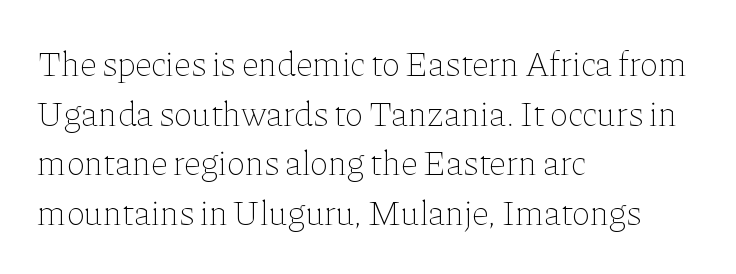
{"italic": "no", "bold": "no", "weight": "thin", "width": "normal", "stroke_contrast": "low", "x_height": "medium", "monospaced": "no", "underline": "no", "align": "left", "line_spacing": "normal", "line_spacing_ratio": 1.42, "letter_spacing": "normal", "letter_spacing_em": 0.0, "glyph_px": 35}
